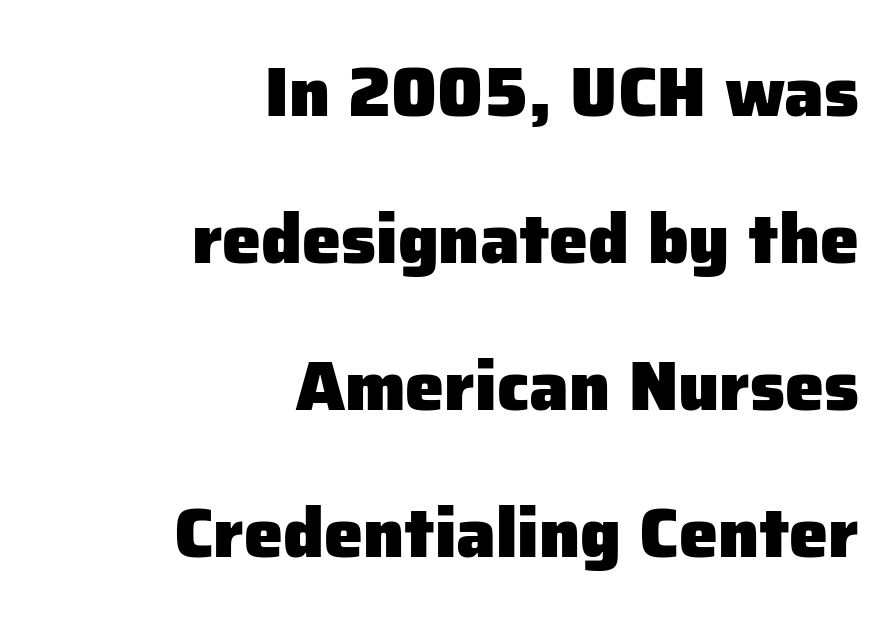
If you measured baseline to baseline, you'd find a long distance. Designer's note — italics off, roman on. The strokes are fattened all the way to bold. The baseline area is clear. The face used here is a sans, in the tradition of grotesques and geometrics. Character widths vary here, with narrow letters taking less room than wide ones.
